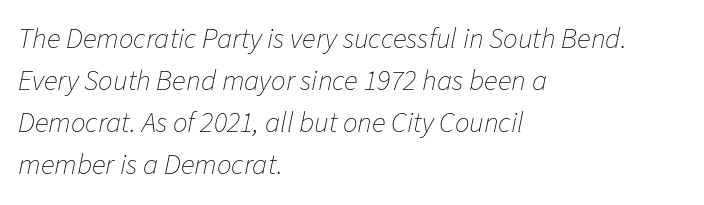
Q: Is the text bold? A: No.
Q: Is the text italic (slanted)? A: Yes, it leans right by about 11 degrees.
Q: Is the text underlined? A: No.
Q: How is the paragraph aligned? A: Left-aligned.
Q: Is the spacing between letters normal or unusually wide? A: Normal.
Q: Is the spacing between lines tight, normal or loose? A: Normal.
Q: Width (condensed, normal, or wide)? A: Normal.
Q: Stroke contrast? A: Low.
Q: x-height? A: Medium.
Q: Monospaced? A: No.
